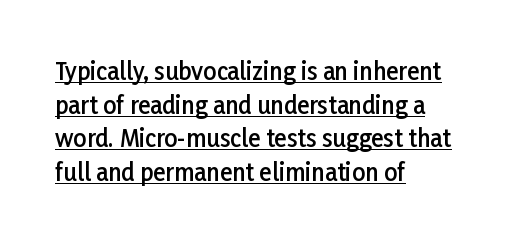
Q: Is the text bold? A: Semi-bold.
Q: Is the text italic (slanted)? A: No, it is upright.
Q: Is the text underlined? A: Yes.
Q: How is the paragraph aligned? A: Left-aligned.
Q: Is the spacing between letters normal or unusually wide? A: Normal.
Q: Is the spacing between lines tight, normal or loose? A: Normal.
